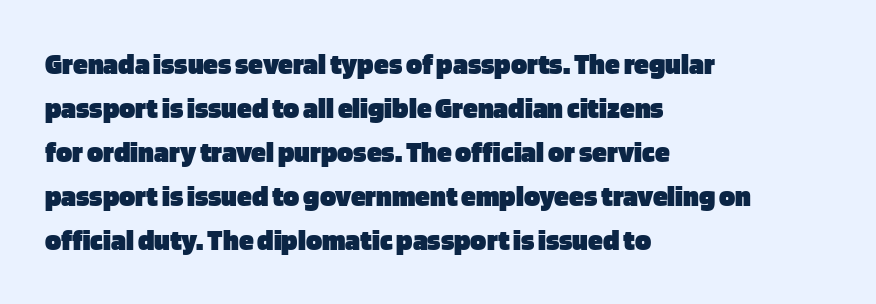
{"serif": "no", "italic": "no", "bold": "yes", "weight": "heavy", "width": "normal", "stroke_contrast": "low", "x_height": "large", "monospaced": "no", "underline": "no", "align": "left", "line_spacing": "normal", "line_spacing_ratio": 1.47, "letter_spacing": "normal", "letter_spacing_em": 0.0, "glyph_px": 30}
